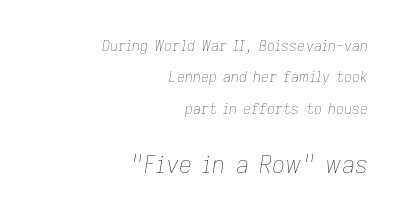
{"italic": "yes", "lean": "right", "slant_degrees": 9, "bold": "no", "underline": "no", "align": "right", "line_spacing": "loose", "line_spacing_ratio": 2.25, "letter_spacing": "normal", "letter_spacing_em": 0.0, "larger_block": "second", "size_ratio": 1.64, "glyph_px": 23}
